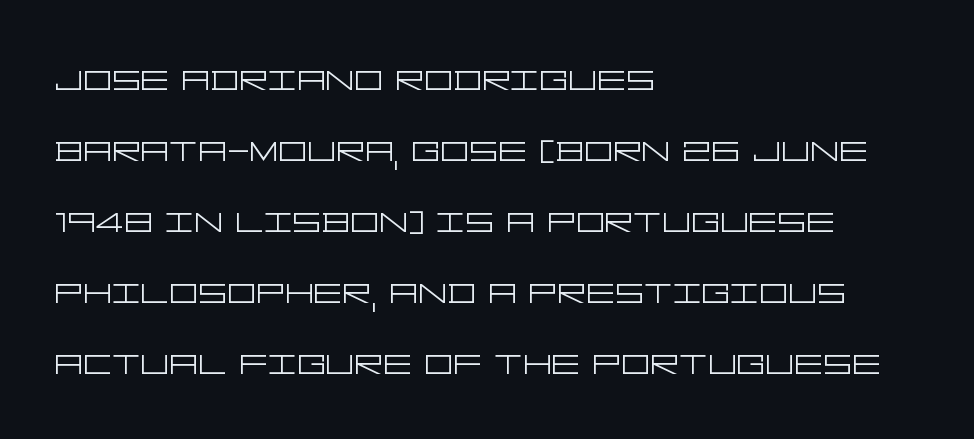
The image shows 45 px light, wide sans-serif type, upright; set left-aligned, normal line spacing (1.58x), normal letter spacing, not underlined; low stroke contrast and a large x-height.
